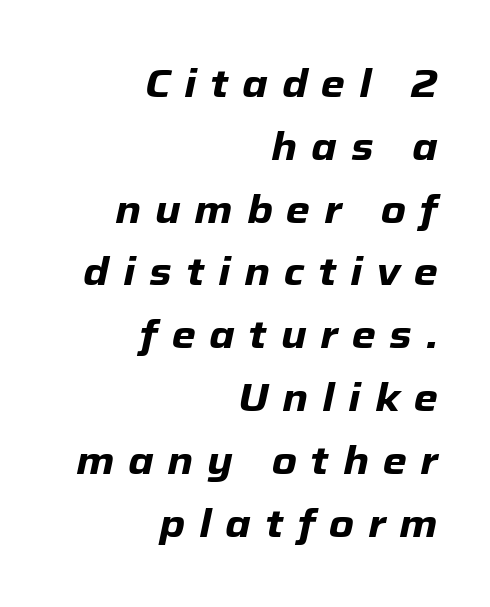
The image shows 39 px heavy type, italic (leaning right); set right-aligned, normal line spacing (1.61x), unusually wide letter spacing (+0.35 em), not underlined; low stroke contrast and a medium x-height.
